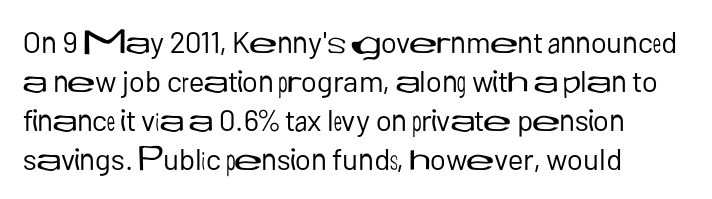
Q: Is the text bold? A: No.
Q: Is the text italic (slanted)? A: No, it is upright.
Q: Is the typeface a serif or a sans-serif typeface? A: Sans-serif.
Q: Is the text underlined? A: No.
Q: How is the paragraph aligned? A: Left-aligned.
Q: Is the spacing between letters normal or unusually wide? A: Normal.
Q: Is the spacing between lines tight, normal or loose? A: Normal.
Q: Width (condensed, normal, or wide)? A: Normal.
Q: Stroke contrast? A: Low.
Q: x-height? A: Medium.
Q: Monospaced? A: No.
